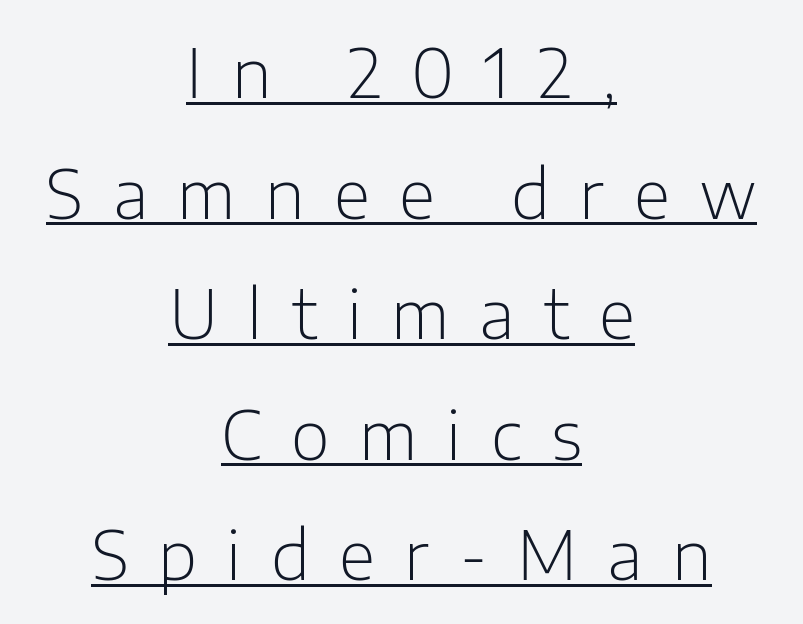
A typesetter would call this proportional, since set widths differ per character. The tracking reads as deliberately expanded to a designer's eye. Is there any slant? The stems are plumb. Stems here are at most as thick as an everyday book face.
